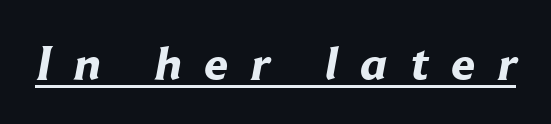
The image shows 48 px bold sans-serif type; set unusually wide letter spacing (+0.48 em), underlined; low stroke contrast and a medium x-height.
